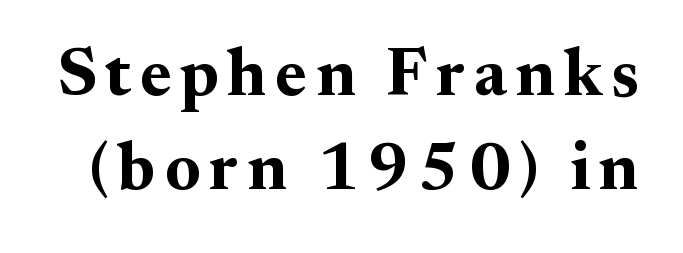
Stroke terminals: seriffed. These lines carry a lot of weight — the face is fully bold. Vertically, the passage feels balanced, rows spaced as you'd expect. The font's upright variant was chosen for this text. Beneath every word, the page is bare. A typesetter would call this proportional, since set widths differ per character.
